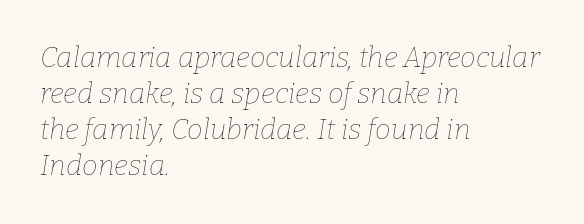
{"italic": "yes", "lean": "right", "slant_degrees": 9, "bold": "no", "weight": "thin", "width": "normal", "stroke_contrast": "low", "x_height": "medium", "monospaced": "no", "underline": "no", "align": "left", "line_spacing": "normal", "line_spacing_ratio": 1.29, "letter_spacing": "normal", "letter_spacing_em": 0.0, "glyph_px": 28}
